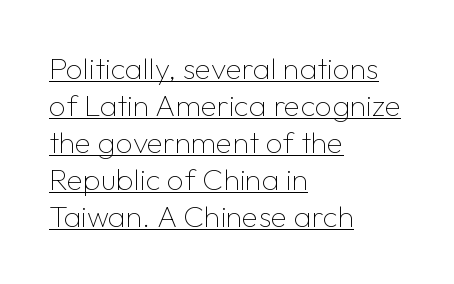
The image shows 30 px thin sans-serif type, upright; set left-aligned, line spacing 1.23x, normal letter spacing, underlined; low stroke contrast and a medium x-height.
